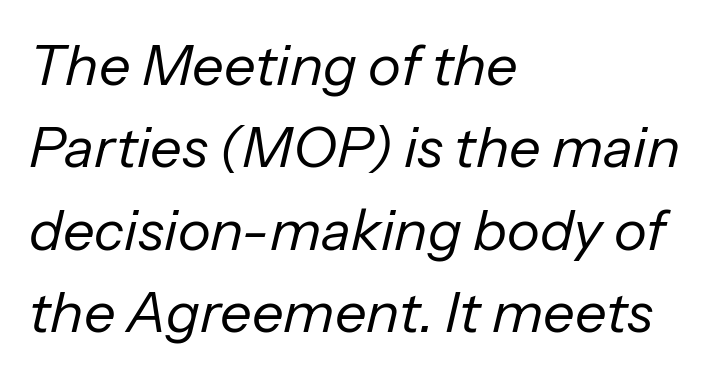
The image shows 56 px regular-weight type, italic (leaning right); set left-aligned, normal line spacing (1.47x), normal letter spacing, not underlined; low stroke contrast and a medium x-height.
